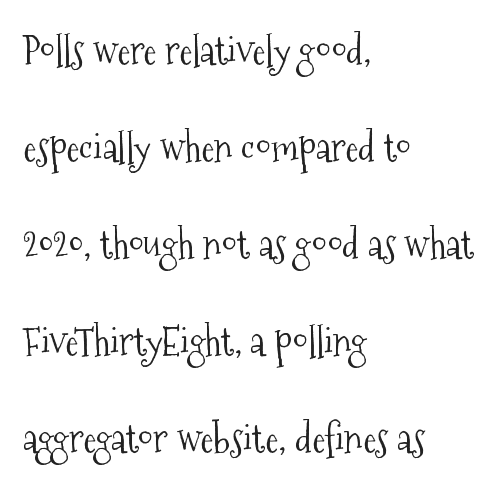
Quick note: underline off. The text block is weighted toward the left margin, trailing off unevenly rightward. Vertical strokes here are truly vertical. The rendering uses natural spacing where letterforms have individual widths. The typeface chosen for these lines features serifs.
